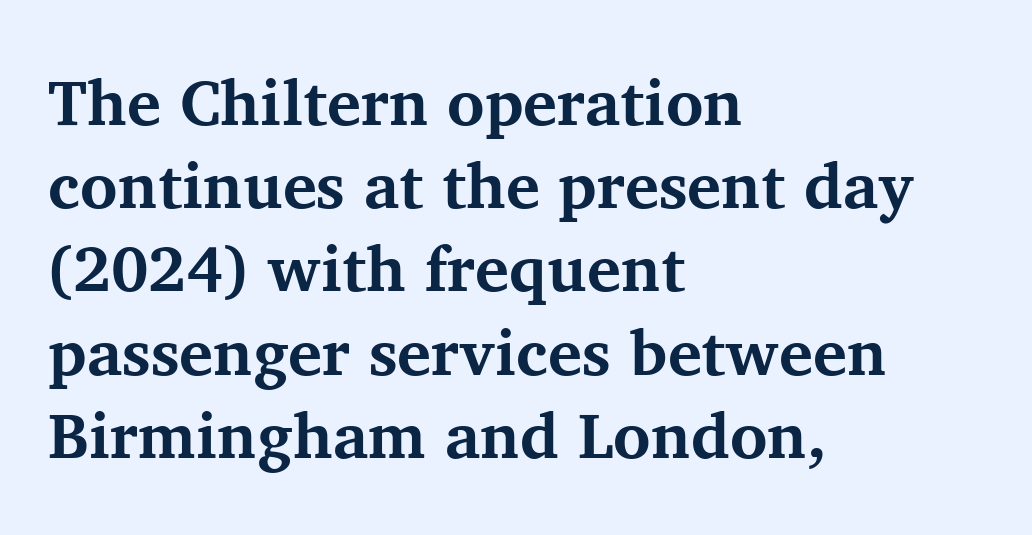
Q: Is the text bold? A: Yes.
Q: Is the text italic (slanted)? A: No, it is upright.
Q: Is the typeface a serif or a sans-serif typeface? A: Serif.
Q: Is the text underlined? A: No.
Q: How is the paragraph aligned? A: Left-aligned.
Q: Is the spacing between letters normal or unusually wide? A: Normal.
Q: Is the spacing between lines tight, normal or loose? A: Normal.
Q: Width (condensed, normal, or wide)? A: Normal.
Q: Stroke contrast? A: Medium.
Q: x-height? A: Medium.
Q: Monospaced? A: No.
